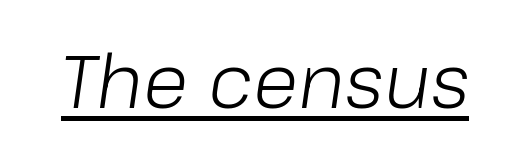
The image shows 75 px light type, italic (leaning right); set normal letter spacing, underlined; low stroke contrast and a medium x-height.
